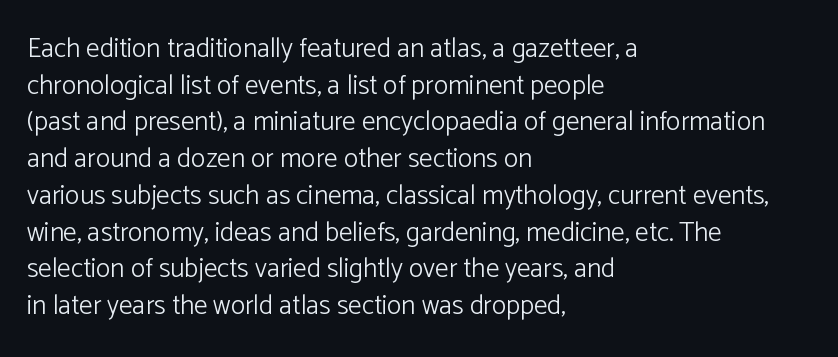
{"italic": "no", "bold": "no", "underline": "no", "align": "left", "line_spacing": "normal", "line_spacing_ratio": 1.36, "letter_spacing": "normal", "letter_spacing_em": 0.0, "glyph_px": 27}
